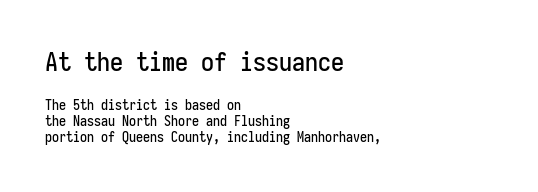
Honestly, there is no underline to notice here at all. Of the two passages, the one on top uses the larger point size. Compared with typical body copy, the letter spacing here is the same. If you drew a ruler down the left edge, every line would touch it.
